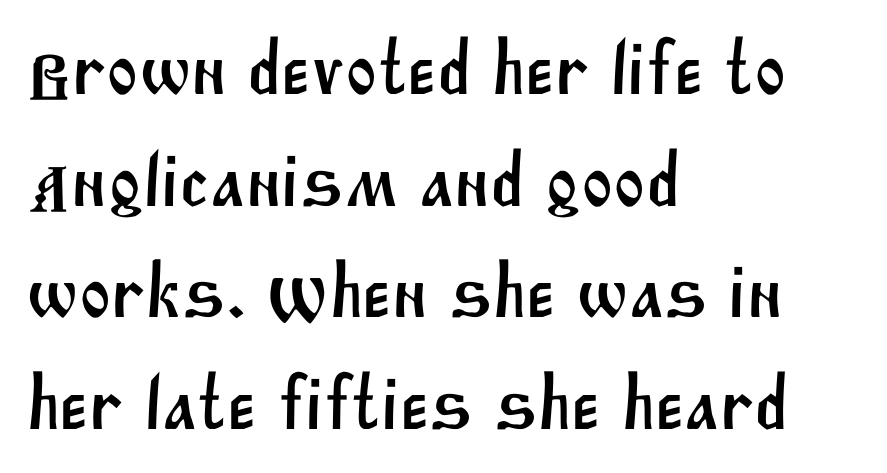
The image shows 76 px sans-serif type; set left-aligned, normal line spacing (1.47x), normal letter spacing, not underlined; medium stroke contrast and a large x-height.
